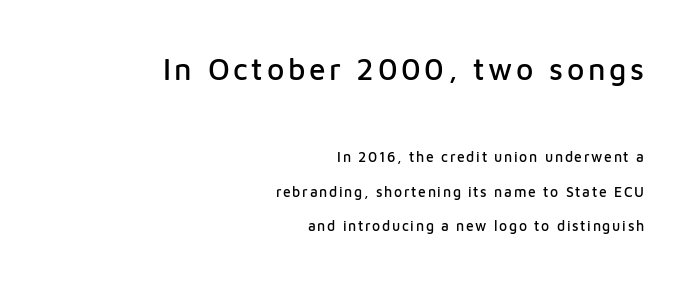
{"serif": "no", "italic": "no", "width": "normal", "stroke_contrast": "low", "x_height": "medium", "monospaced": "no", "underline": "no", "align": "right", "line_spacing": "loose", "line_spacing_ratio": 2.45, "larger_block": "first", "size_ratio": 2.14, "glyph_px": 30}
